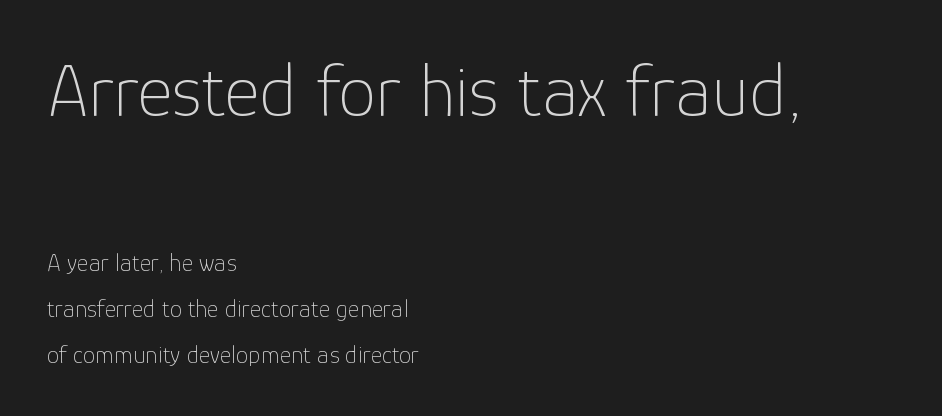
The image shows 76 px thin sans-serif type, upright; set left-aligned, line spacing 1.84x, normal letter spacing, not underlined; the first (top) block is 3.04x larger; low stroke contrast and a medium x-height.
